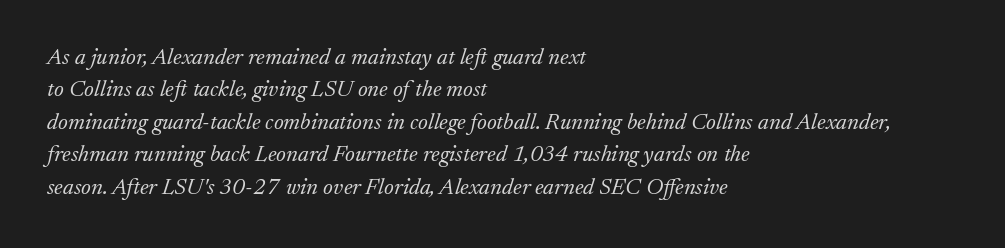
The image shows 23 px text type, italic (leaning right); set left-aligned, normal line spacing (1.41x), normal letter spacing, not underlined.
